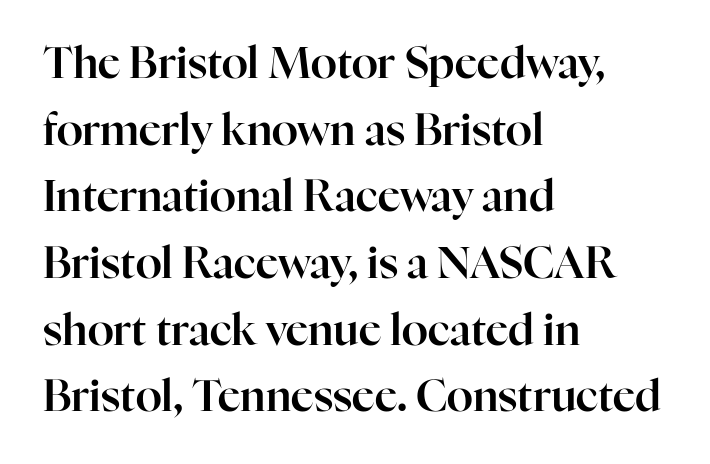
{"serif": "yes", "italic": "no", "width": "normal", "stroke_contrast": "high", "x_height": "medium", "monospaced": "no", "underline": "no", "align": "left", "line_spacing": "normal", "line_spacing_ratio": 1.55, "letter_spacing": "normal", "letter_spacing_em": 0.0, "glyph_px": 43}
